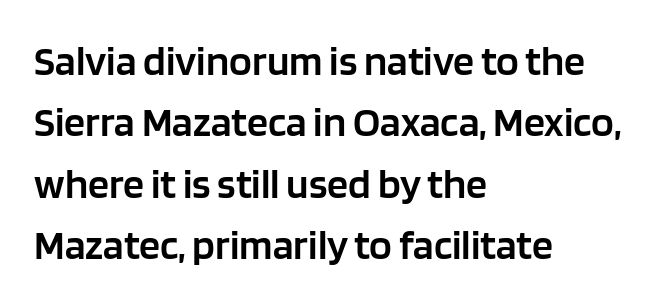
Typeset ragged right — the left edge is the straight one. Italic? Not at all — the glyphs are vertical. Notice how descenders clear the ascenders below comfortably — that's standard leading. Underline: absent.
